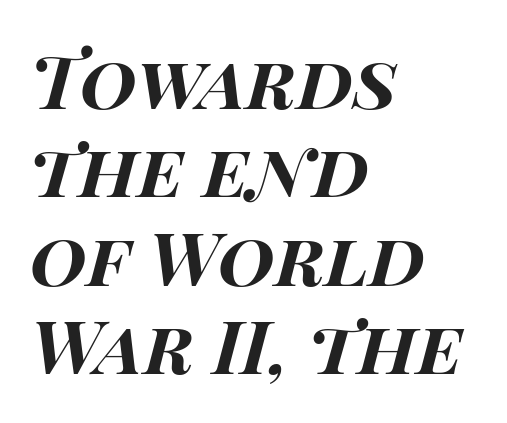
Q: Is the text bold? A: Yes.
Q: Is the text italic (slanted)? A: Yes, it leans right by about 15 degrees.
Q: Is the text underlined? A: No.
Q: How is the paragraph aligned? A: Left-aligned.
Q: Is the spacing between letters normal or unusually wide? A: Normal.
Q: Width (condensed, normal, or wide)? A: Wide.
Q: Stroke contrast? A: High.
Q: x-height? A: Large.
Q: Monospaced? A: No.
